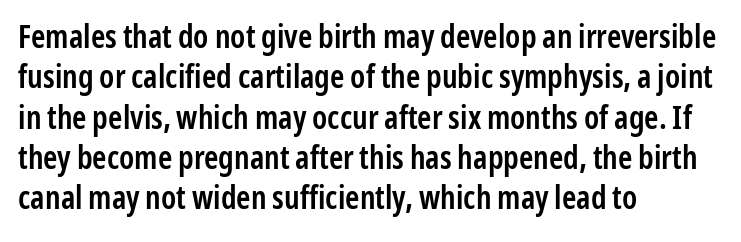
The image shows 32 px semibold, condensed sans-serif type, upright; set left-aligned, normal line spacing (1.26x), normal letter spacing, not underlined; low stroke contrast and a medium x-height.
